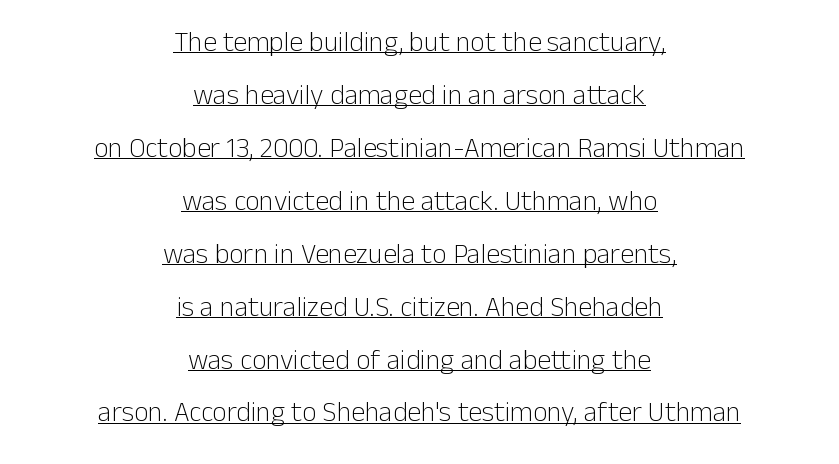
This rendering features underlined lettering. The letterforms sit shoulder to shoulder at normal distance. The strokes carry an ordinary text weight at most. The designer went with a sans here, leaving each stem footless. Italic? Not at all — the glyphs are vertical.
